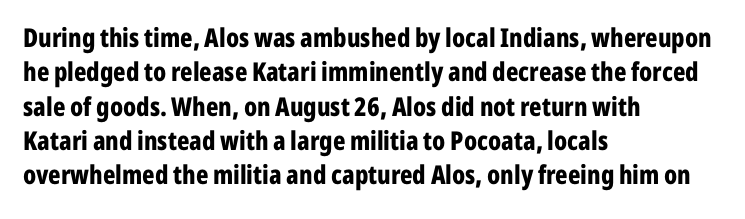
The image shows 26 px bold type, upright; set left-aligned, normal line spacing (1.32x), normal letter spacing, not underlined.
